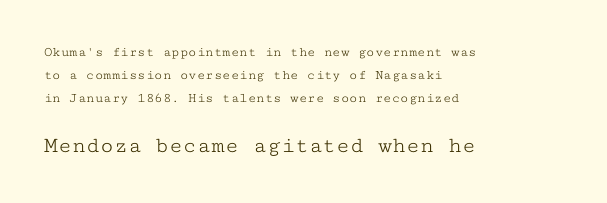
The image shows 23 px text type, upright; set left-aligned, normal line spacing (1.65x), normal letter spacing, not underlined; the second (bottom) block is 1.64x larger.
